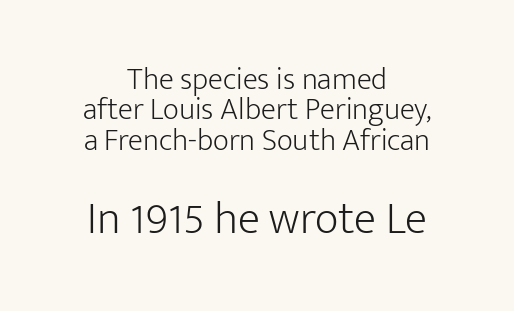
{"serif": "no", "italic": "no", "bold": "no", "weight": "light", "width": "normal", "stroke_contrast": "low", "x_height": "medium", "monospaced": "no", "underline": "no", "align": "center", "line_spacing": "tight", "line_spacing_ratio": 0.98, "letter_spacing": "normal", "letter_spacing_em": 0.0, "larger_block": "second", "size_ratio": 1.48, "glyph_px": 46}
